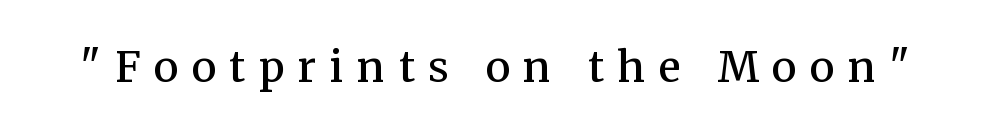
Slightly chunky letters — semibold, I'd say, not full bold. Posture: upright roman. A bare baseline throughout the passage. Each word looks stretched out because of the extra space between its letters.
